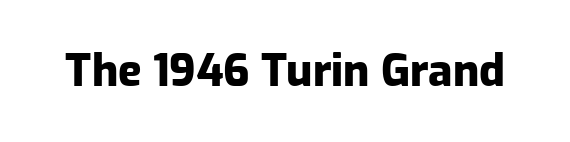
Do the letters lean? They stand straight. The gap between lines stays unmarked. Look at the stroke-to-counter ratio: heavy, a bold. This is sans-serif lettering, the kind often seen on screens and signage. The horizontal fit of the characters is conventional and even. A typesetter would call this proportional, since set widths differ per character.
